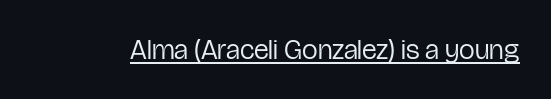
Q: Is the text bold? A: No.
Q: Is the text italic (slanted)? A: No, it is upright.
Q: Is the typeface a serif or a sans-serif typeface? A: Sans-serif.
Q: Is the text underlined? A: Yes.
Q: Is the spacing between letters normal or unusually wide? A: Normal.
Q: Width (condensed, normal, or wide)? A: Condensed.
Q: Stroke contrast? A: Low.
Q: x-height? A: Medium.
Q: Monospaced? A: No.
